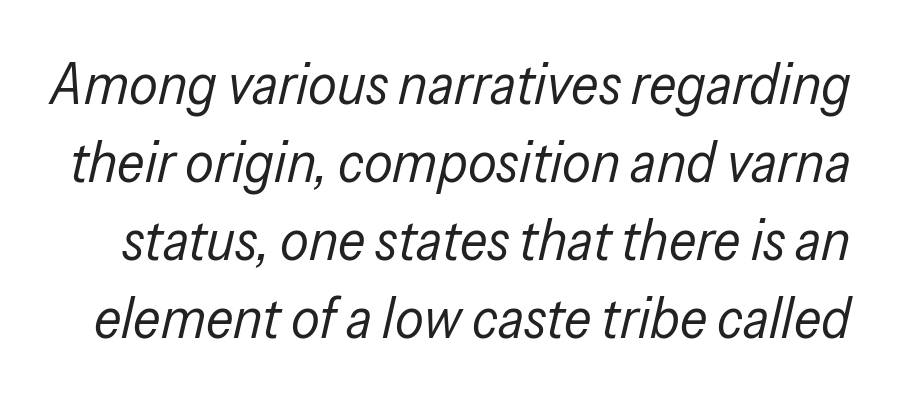
{"italic": "yes", "lean": "right", "slant_degrees": 13, "bold": "no", "weight": "regular", "width": "condensed", "stroke_contrast": "low", "x_height": "medium", "monospaced": "no", "underline": "no", "line_spacing": "normal", "line_spacing_ratio": 1.37, "letter_spacing": "normal", "letter_spacing_em": 0.0, "glyph_px": 57}
